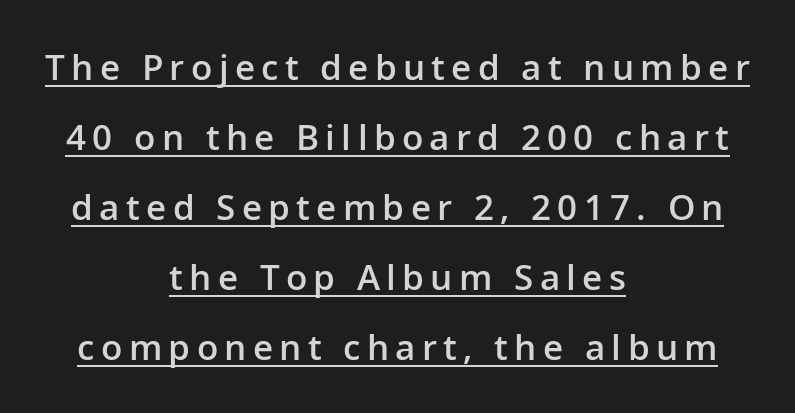
The characters display no serif detailing; their extremities are plain. Underline: present. This sample has the flowing, uneven cadence of proportional lettering. Posture: upright roman.
